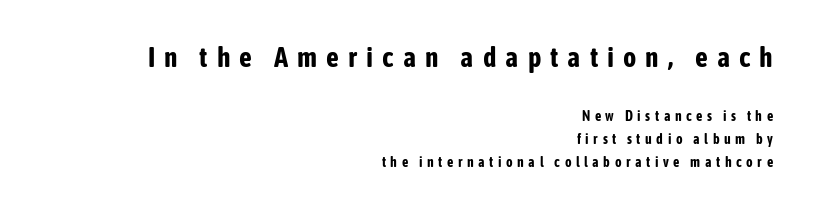
{"serif": "no", "italic": "no", "bold": "yes", "weight": "bold", "width": "condensed", "stroke_contrast": "low", "x_height": "medium", "monospaced": "no", "underline": "no", "align": "right", "line_spacing": "normal", "line_spacing_ratio": 1.61, "letter_spacing": "wide", "letter_spacing_em": 0.32, "larger_block": "first", "size_ratio": 2.0, "glyph_px": 28}
